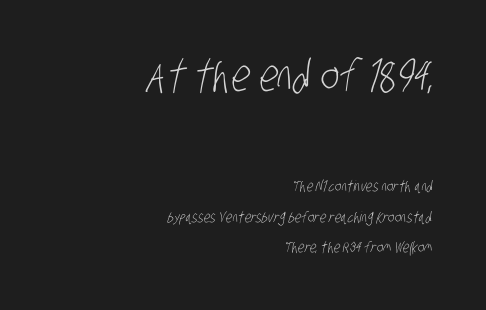
The image shows 44 px light, condensed sans-serif type; set right-aligned, loose line spacing (2.04x), normal letter spacing, not underlined; the first (top) block is 2.93x larger; low stroke contrast and a large x-height.
